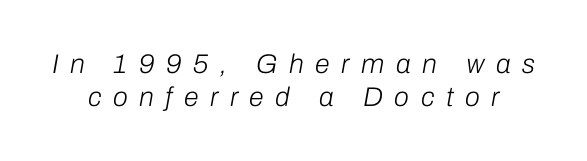
{"italic": "yes", "lean": "right", "slant_degrees": 10, "bold": "no", "underline": "no", "line_spacing_ratio": 1.21, "letter_spacing": "wide", "letter_spacing_em": 0.43, "glyph_px": 27}
